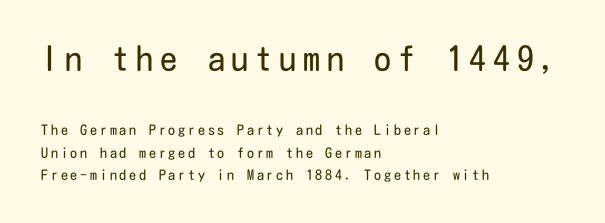
Nope, no serifs anywhere on these letters. The horizontal fit of the characters is loose and conspicuously gappy. The passage shown begins with its larger block and ends with its smaller one. Underlining? Definitely not there. In terms of leading, this rendering sits right in the middle. Nope, not italic — everything's standing straight.
